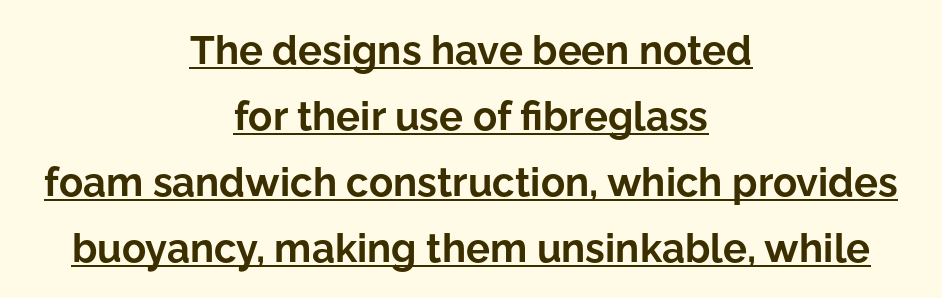
{"serif": "no", "italic": "no", "bold": "yes", "weight": "bold", "width": "normal", "stroke_contrast": "low", "x_height": "medium", "monospaced": "no", "underline": "yes", "align": "center", "line_spacing": "normal", "line_spacing_ratio": 1.65, "letter_spacing": "normal", "letter_spacing_em": 0.0, "glyph_px": 40}
